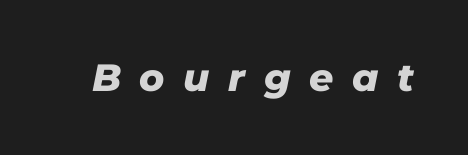
These words are printed bold, with thick strokes throughout. Note the varied advance widths — an 'i' is clearly narrower than an 'm'. Designer's note — italics engaged. Spacing between characters has been opened up far beyond the box default.
